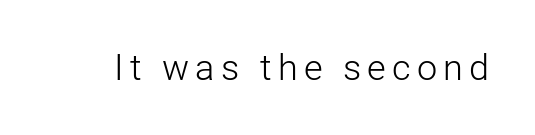
{"serif": "no", "italic": "no", "bold": "no", "weight": "light", "width": "normal", "stroke_contrast": "low", "x_height": "medium", "monospaced": "no", "underline": "no", "glyph_px": 36}
